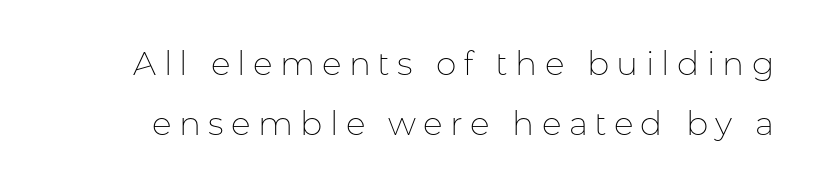
The image shows 33 px thin sans-serif type, upright; set line spacing 1.81x, unusually wide letter spacing (+0.22 em), not underlined; low stroke contrast and a medium x-height.
